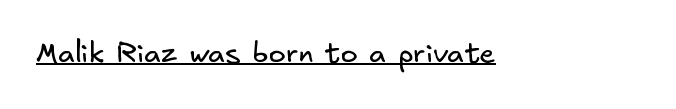
{"serif": "no", "bold": "no", "weight": "regular", "width": "normal", "stroke_contrast": "low", "x_height": "small", "underline": "yes", "letter_spacing": "normal", "letter_spacing_em": 0.0, "glyph_px": 29}
